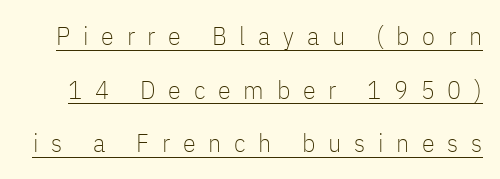
How would I describe the line gaps? Wide and relaxed. Nope, not italic — everything's standing straight. The lettering is marked with a stroke running underneath it. Does extra space separate the letters? Yes, quite a lot of it.
